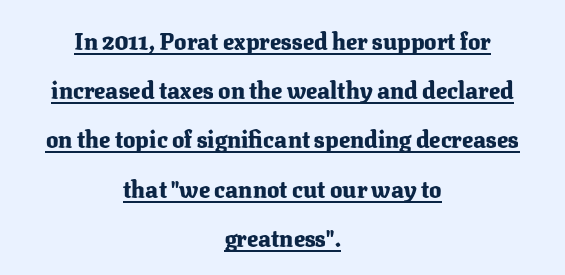
{"italic": "no", "bold": "yes", "underline": "yes", "align": "center", "line_spacing": "loose", "line_spacing_ratio": 2.14, "letter_spacing": "normal", "letter_spacing_em": 0.0, "glyph_px": 23}
